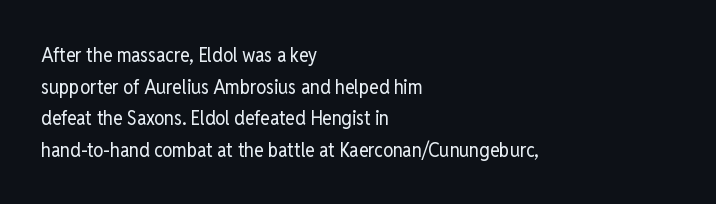
{"italic": "no", "bold": "no", "underline": "no", "align": "left", "line_spacing": "normal", "line_spacing_ratio": 1.58, "letter_spacing": "normal", "letter_spacing_em": 0.0, "glyph_px": 20}
